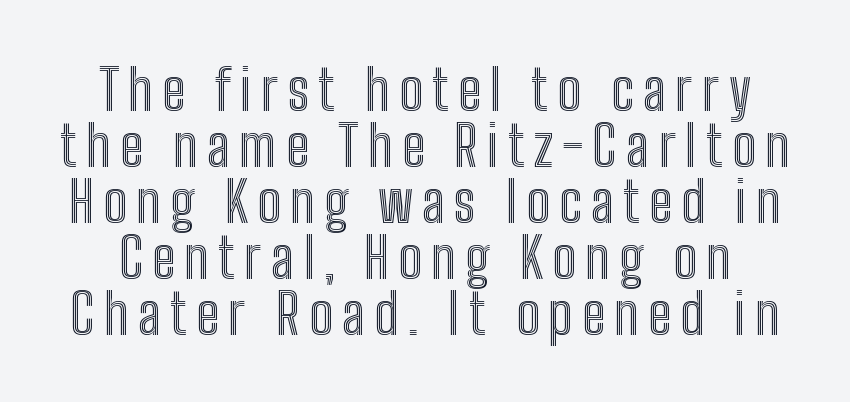
The image shows 56 px condensed type, upright; set tight line spacing (1.0x), not underlined; a medium x-height.
